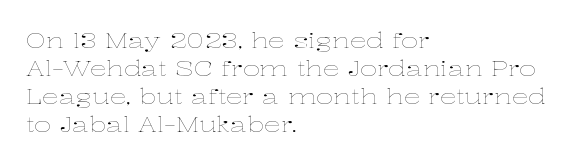
{"italic": "no", "bold": "no", "underline": "no", "align": "left", "line_spacing": "normal", "line_spacing_ratio": 1.33, "letter_spacing": "normal", "letter_spacing_em": 0.0, "glyph_px": 21}
